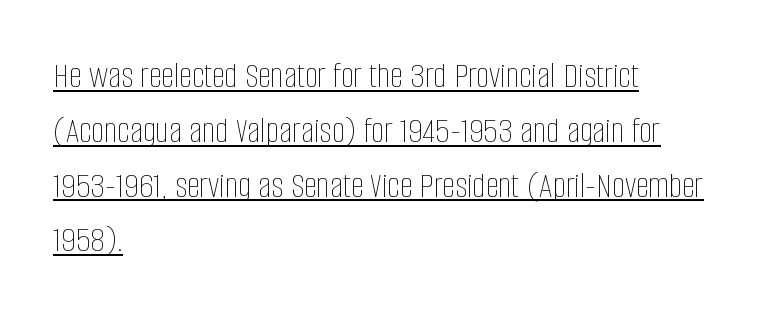
Q: Is the text bold? A: No.
Q: Is the text italic (slanted)? A: No, it is upright.
Q: Is the text underlined? A: Yes.
Q: How is the paragraph aligned? A: Left-aligned.
Q: Is the spacing between letters normal or unusually wide? A: Normal.
Q: Is the spacing between lines tight, normal or loose? A: Normal.
Q: Width (condensed, normal, or wide)? A: Condensed.
Q: Stroke contrast? A: Low.
Q: x-height? A: Large.
Q: Monospaced? A: No.
